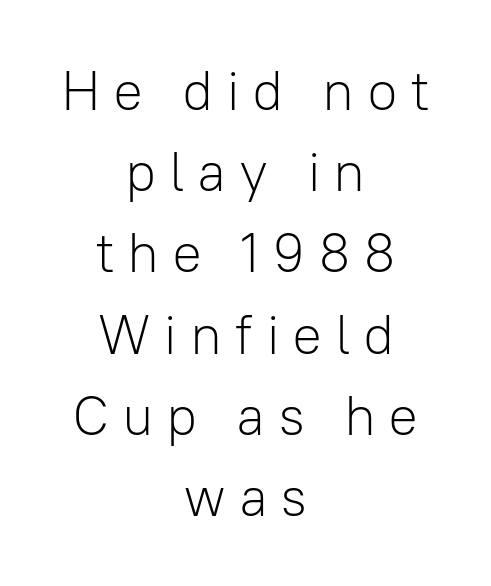
The image shows 56 px light sans-serif type, upright; set centered, normal line spacing (1.45x), unusually wide letter spacing (+0.22 em), not underlined; low stroke contrast and a medium x-height.
